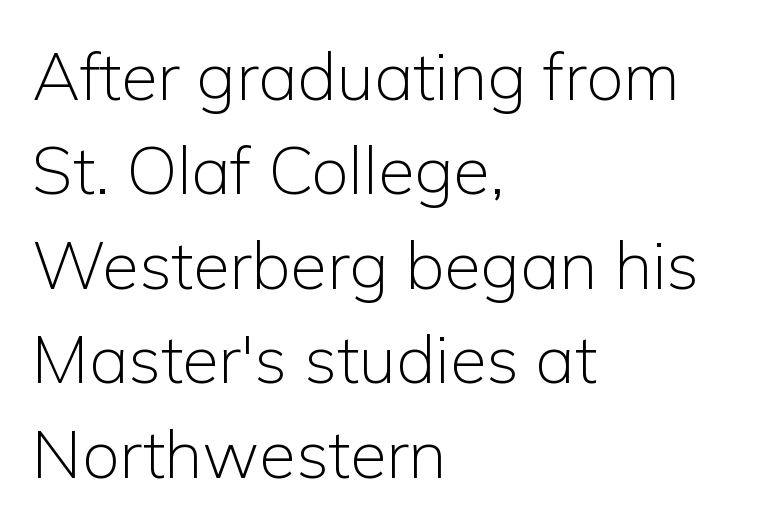
Spacing verdict: proportional, widths tailored to each character. Nobody touched the tracking dial on this one. These glyphs show unthickened strokes, regular width or finer. Are there feet on the stems? There aren't — it's a sans. Teacher's note: observe the even left margin — that is flush-left alignment.
